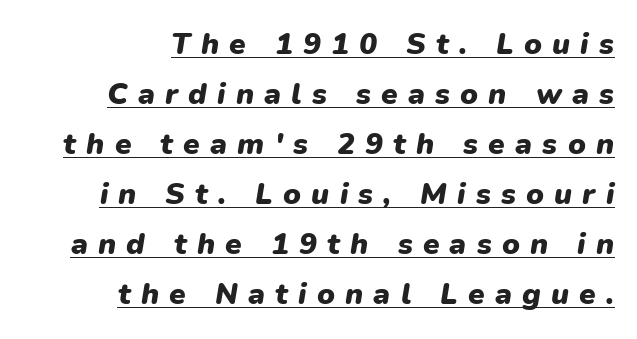
{"italic": "yes", "lean": "right", "slant_degrees": 9, "bold": "yes", "weight": "heavy", "width": "normal", "stroke_contrast": "low", "x_height": "medium", "monospaced": "no", "underline": "yes", "align": "right", "line_spacing": "normal", "line_spacing_ratio": 1.67, "letter_spacing": "wide", "letter_spacing_em": 0.34, "glyph_px": 30}
